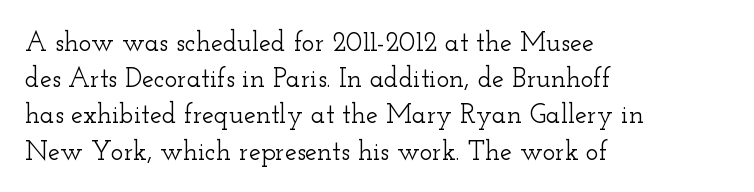
Q: Is the text italic (slanted)? A: No, it is upright.
Q: Is the text underlined? A: No.
Q: How is the paragraph aligned? A: Left-aligned.
Q: Is the spacing between letters normal or unusually wide? A: Normal.
Q: Is the spacing between lines tight, normal or loose? A: Normal.
